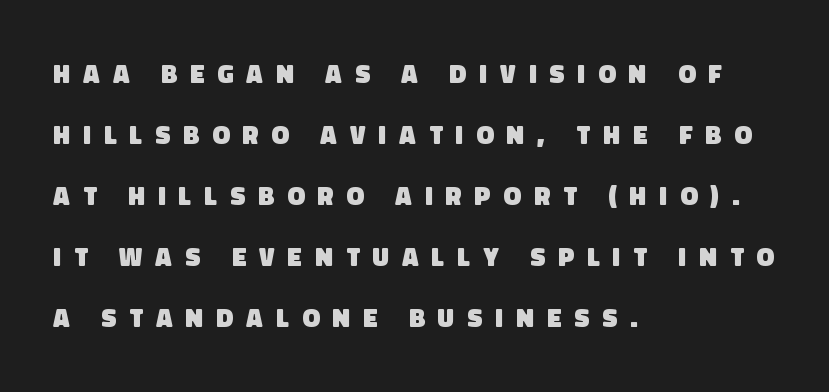
{"bold": "yes", "underline": "no", "align": "left", "line_spacing": "loose", "line_spacing_ratio": 2.35, "letter_spacing": "wide", "letter_spacing_em": 0.5, "glyph_px": 26}
